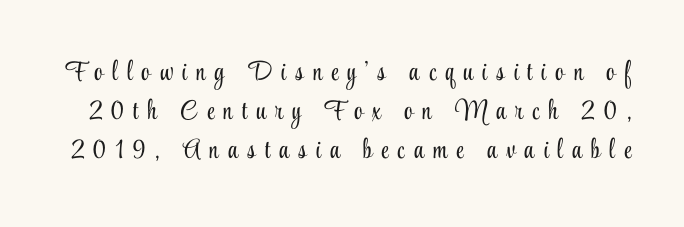
Q: Is the text bold? A: No.
Q: Is the text italic (slanted)? A: Yes.
Q: Is the text underlined? A: No.
Q: Is the spacing between letters normal or unusually wide? A: Unusually wide.
Q: Is the spacing between lines tight, normal or loose? A: Normal.
